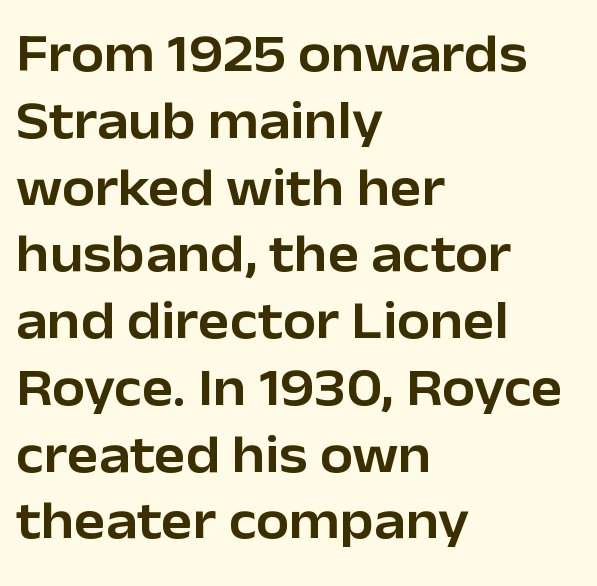
Q: Is the text italic (slanted)? A: No, it is upright.
Q: Is the typeface a serif or a sans-serif typeface? A: Sans-serif.
Q: Is the text underlined? A: No.
Q: How is the paragraph aligned? A: Left-aligned.
Q: Is the spacing between letters normal or unusually wide? A: Normal.
Q: Is the spacing between lines tight, normal or loose? A: Normal.
Q: Width (condensed, normal, or wide)? A: Normal.
Q: Stroke contrast? A: Low.
Q: x-height? A: Medium.
Q: Monospaced? A: No.
